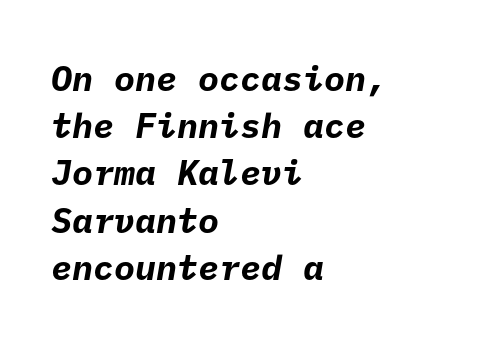
Q: Is the text bold? A: Yes.
Q: Is the typeface a serif or a sans-serif typeface? A: Sans-serif.
Q: Is the text underlined? A: No.
Q: How is the paragraph aligned? A: Left-aligned.
Q: Is the spacing between letters normal or unusually wide? A: Normal.
Q: Is the spacing between lines tight, normal or loose? A: Normal.
Q: Width (condensed, normal, or wide)? A: Normal.
Q: Stroke contrast? A: Low.
Q: x-height? A: Medium.
